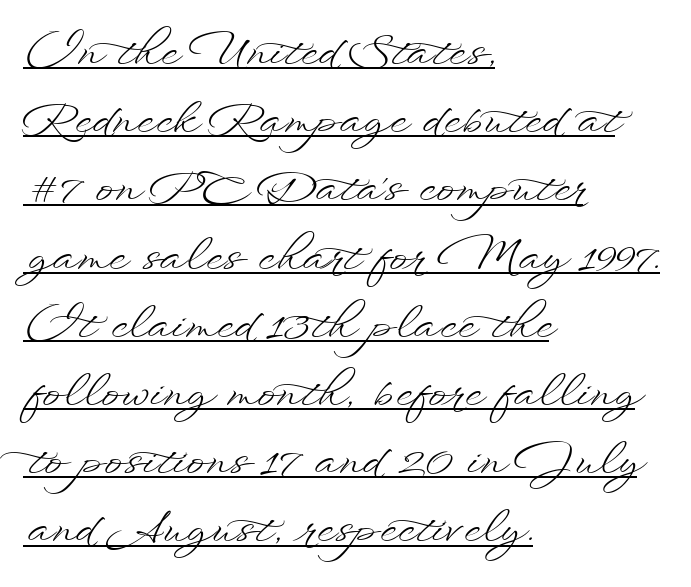
The image shows 44 px light, wide type; set left-aligned, normal line spacing (1.55x), normal letter spacing, underlined; low stroke contrast and a small x-height.
